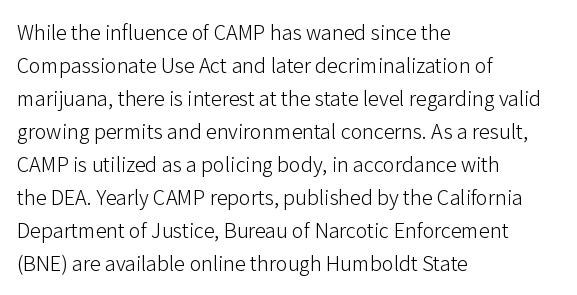
The image shows 22 px text type, upright; set left-aligned, normal line spacing (1.5x), normal letter spacing, not underlined.
